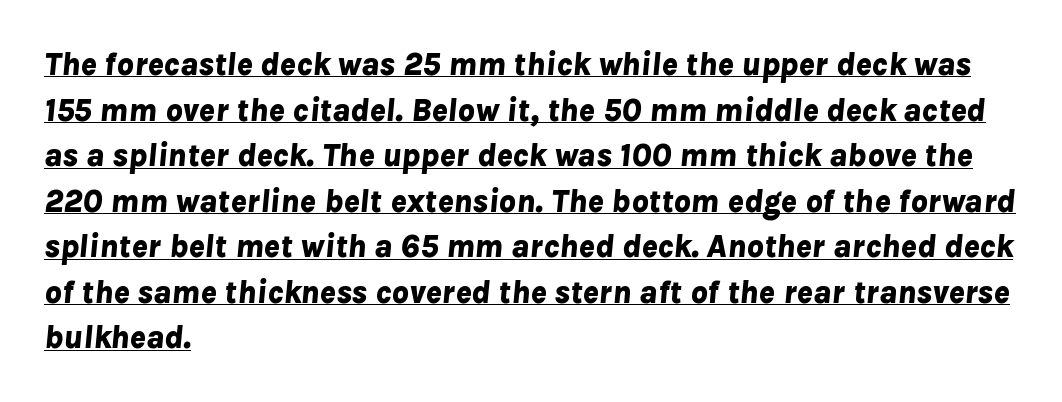
On the weight axis this lands at bold, roughly 700. The rendering keeps characters at their native spacing. Whoever set this chose a conventional vertical rhythm. Looks like someone drew a line under every word here. Does the copy run flush right? No — it runs flush left.
